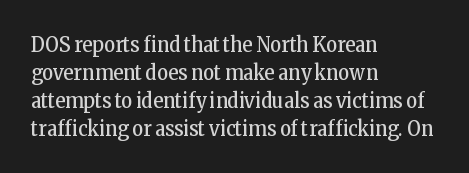
Q: Is the text bold? A: No.
Q: Is the text italic (slanted)? A: No, it is upright.
Q: Is the text underlined? A: No.
Q: How is the paragraph aligned? A: Left-aligned.
Q: Is the spacing between letters normal or unusually wide? A: Normal.
Q: Is the spacing between lines tight, normal or loose? A: Normal.
